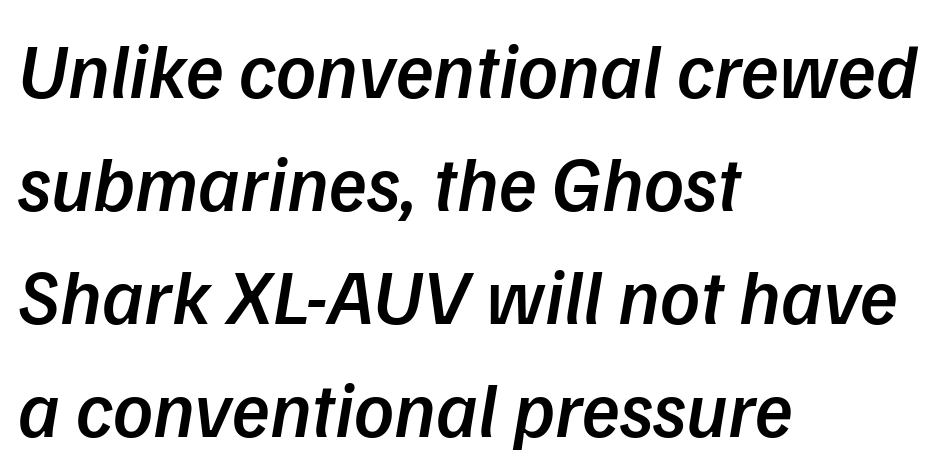
Q: Is the text bold? A: Semi-bold.
Q: Is the text italic (slanted)? A: Yes, it leans right by about 9 degrees.
Q: Is the text underlined? A: No.
Q: How is the paragraph aligned? A: Left-aligned.
Q: Is the spacing between letters normal or unusually wide? A: Normal.
Q: Is the spacing between lines tight, normal or loose? A: Normal.
Q: Width (condensed, normal, or wide)? A: Normal.
Q: Stroke contrast? A: Low.
Q: x-height? A: Medium.
Q: Monospaced? A: No.
